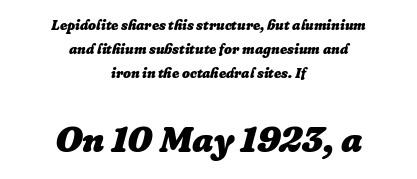
{"italic": "yes", "lean": "right", "slant_degrees": 16, "bold": "yes", "weight": "heavy", "width": "normal", "stroke_contrast": "low", "x_height": "medium", "monospaced": "no", "underline": "no", "align": "center", "line_spacing": "normal", "line_spacing_ratio": 1.7, "letter_spacing": "normal", "letter_spacing_em": 0.0, "larger_block": "second", "size_ratio": 2.57, "glyph_px": 36}
